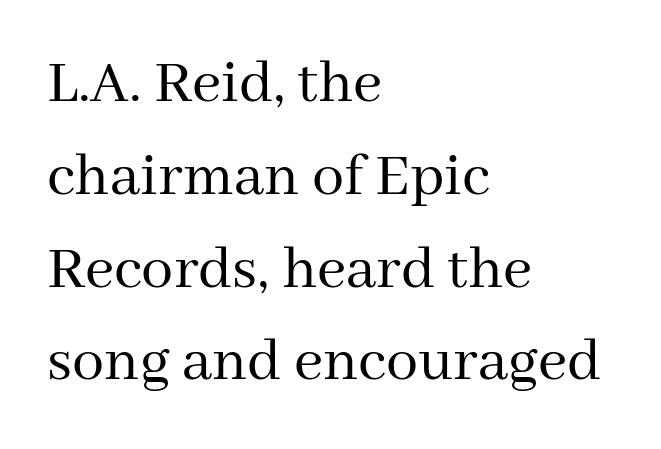
The image shows 64 px regular-weight serif type, upright; set left-aligned, normal line spacing (1.45x), normal letter spacing, not underlined; medium stroke contrast and a medium x-height.
